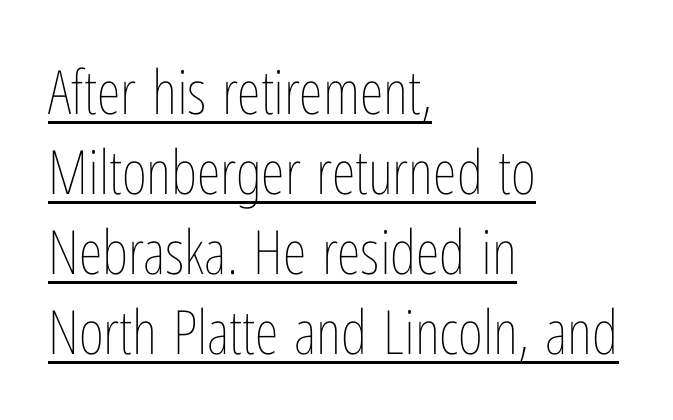
Q: Is the text bold? A: No.
Q: Is the text italic (slanted)? A: No, it is upright.
Q: Is the text underlined? A: Yes.
Q: How is the paragraph aligned? A: Left-aligned.
Q: Is the spacing between letters normal or unusually wide? A: Normal.
Q: Is the spacing between lines tight, normal or loose? A: Normal.
Q: Width (condensed, normal, or wide)? A: Condensed.
Q: Stroke contrast? A: Low.
Q: x-height? A: Medium.
Q: Monospaced? A: No.
